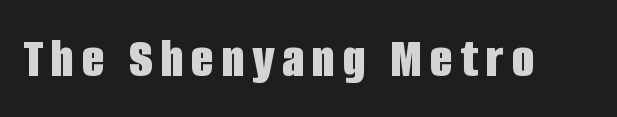
The image shows 58 px bold, condensed sans-serif type, upright; set not underlined; low stroke contrast and a large x-height.
